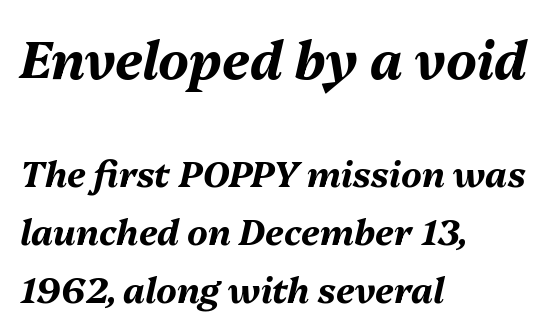
Heavy-handed strokes throughout: this text is bold. Casual observation: everything's shoved over to the left. The glyphs are unaccompanied by any horizontal stroke below them. In this sample the first text group is rendered at the bigger scale.
